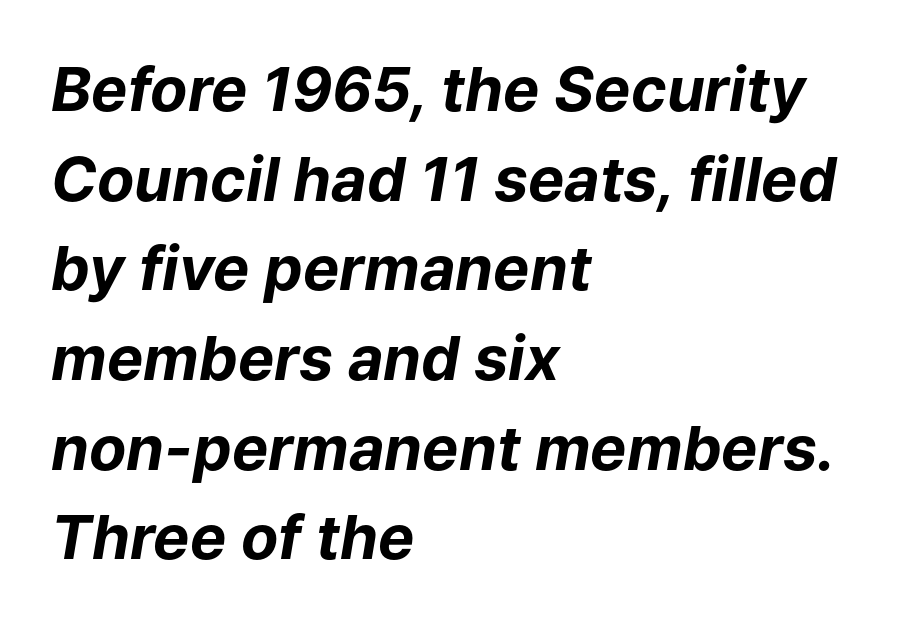
The image shows 61 px bold type, italic (leaning right); set left-aligned, normal line spacing (1.47x), normal letter spacing, not underlined; low stroke contrast and a medium x-height.
